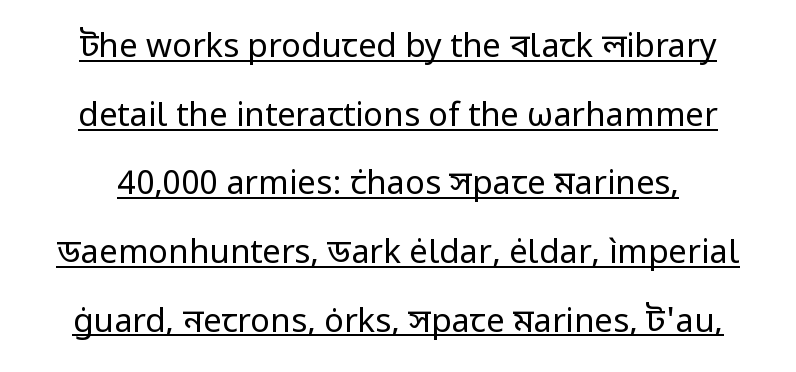
The image shows 33 px regular-weight sans-serif type, upright; set loose line spacing (2.08x), normal letter spacing, underlined; low stroke contrast and a medium x-height.
